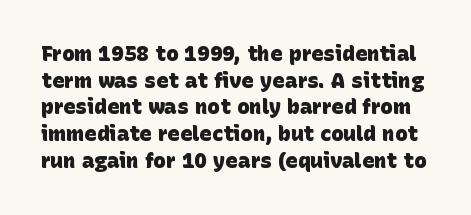
{"bold": "yes", "underline": "no", "line_spacing": "normal", "line_spacing_ratio": 1.27, "letter_spacing": "normal", "letter_spacing_em": 0.0, "glyph_px": 21}
